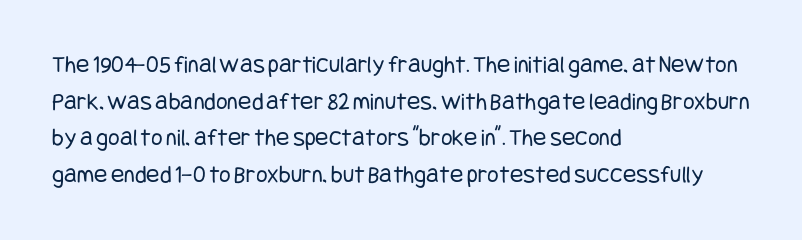
Weight: in the light-to-regular range. In CSS terms this would be text-align: left. The letters stand straight up with perfectly vertical stems. Each new line begins a customary step beneath the previous one. Characters follow at the spacing the type designer built in.
